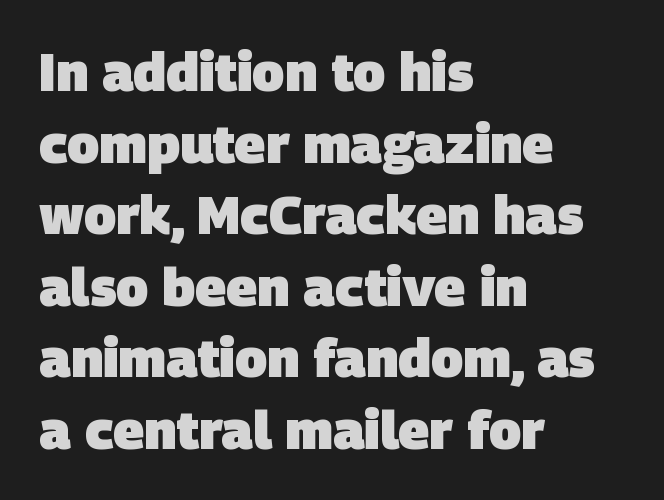
{"serif": "no", "bold": "yes", "weight": "heavy", "width": "normal", "stroke_contrast": "low", "x_height": "large", "monospaced": "no", "underline": "no", "align": "left", "line_spacing": "normal", "line_spacing_ratio": 1.35, "letter_spacing": "normal", "letter_spacing_em": 0.0, "glyph_px": 53}
